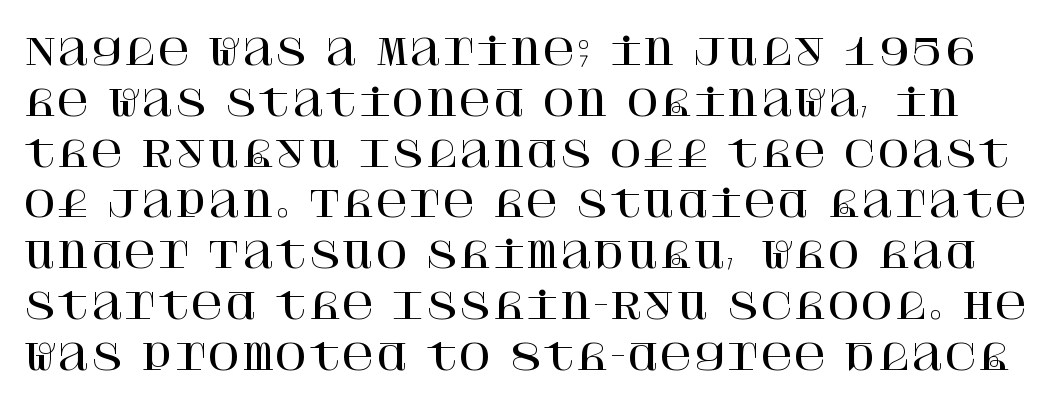
The image shows 36 px serif type, upright; set normal line spacing (1.41x), normal letter spacing, not underlined; high stroke contrast and a large x-height.
